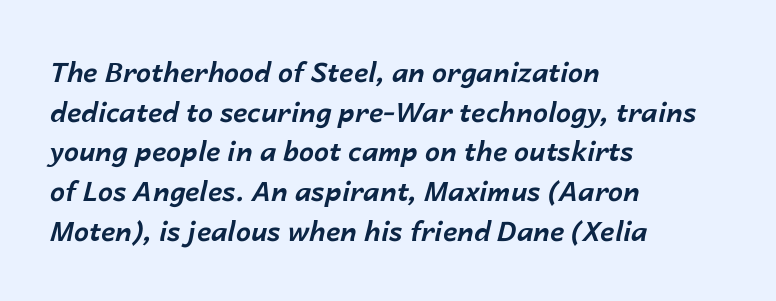
Q: Is the text bold? A: Yes.
Q: Is the text italic (slanted)? A: Yes, it leans right by about 14 degrees.
Q: Is the text underlined? A: No.
Q: How is the paragraph aligned? A: Left-aligned.
Q: Is the spacing between letters normal or unusually wide? A: Normal.
Q: Is the spacing between lines tight, normal or loose? A: Normal.
